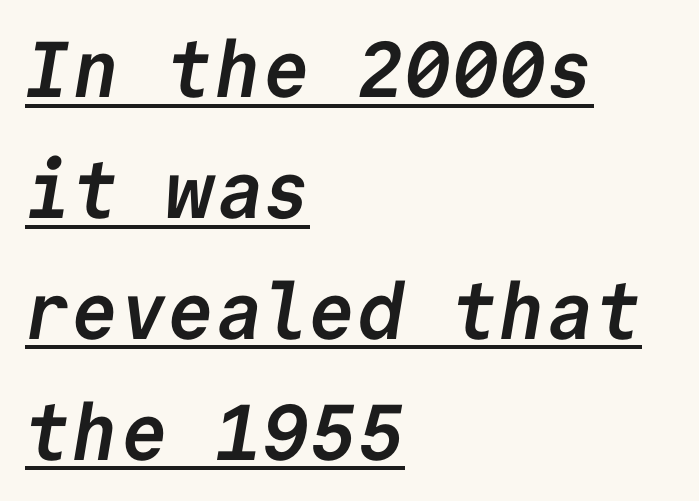
{"serif": "no", "bold": "yes", "weight": "semibold", "width": "normal", "stroke_contrast": "low", "x_height": "medium", "monospaced": "yes", "underline": "yes", "align": "left", "line_spacing": "normal", "line_spacing_ratio": 1.53, "letter_spacing": "normal", "letter_spacing_em": 0.0, "glyph_px": 79}
